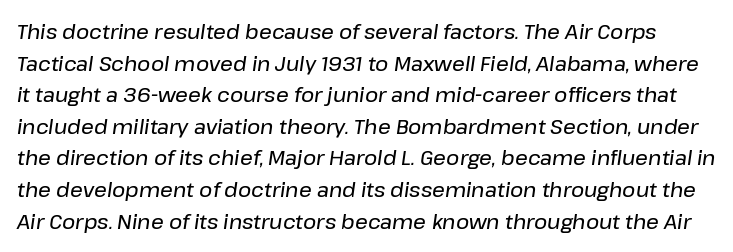
Unmarked baselines from the first word to the last. The face used here has a pronounced slope to its letters. Successive baselines arrive at the customary interval. Tracking value appears to be zero — textbook default spacing.
